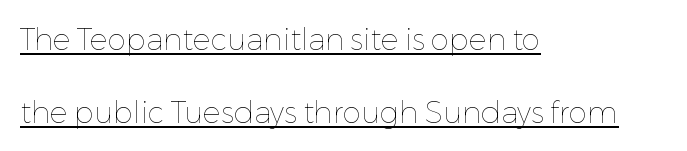
Q: Is the text bold? A: No.
Q: Is the text italic (slanted)? A: No, it is upright.
Q: Is the text underlined? A: Yes.
Q: How is the paragraph aligned? A: Left-aligned.
Q: Is the spacing between letters normal or unusually wide? A: Normal.
Q: Is the spacing between lines tight, normal or loose? A: Loose.
Q: Width (condensed, normal, or wide)? A: Normal.
Q: Stroke contrast? A: Low.
Q: x-height? A: Medium.
Q: Monospaced? A: No.
